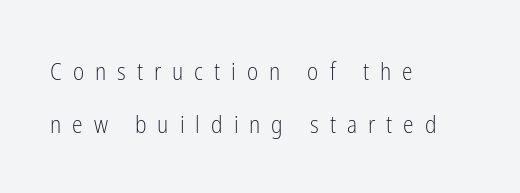
The image shows 24 px text type, upright; set left-aligned, loose line spacing (2.21x), unusually wide letter spacing (+0.46 em), not underlined.
